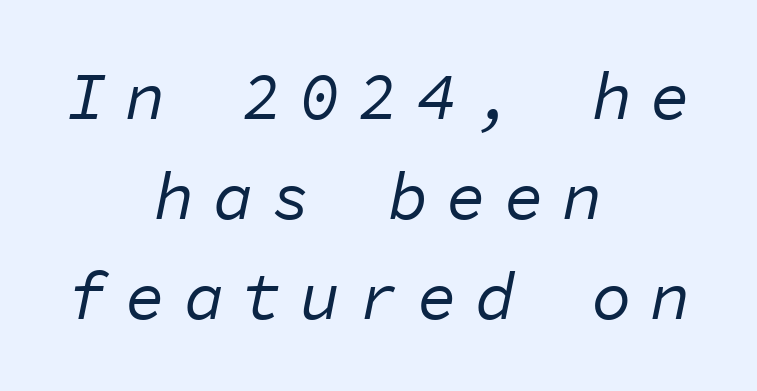
Q: Is the text bold? A: No.
Q: Is the text italic (slanted)? A: Yes, it leans right by about 11 degrees.
Q: Is the text underlined? A: No.
Q: How is the paragraph aligned? A: Centered.
Q: Is the spacing between letters normal or unusually wide? A: Unusually wide.
Q: Is the spacing between lines tight, normal or loose? A: Normal.
Q: Width (condensed, normal, or wide)? A: Normal.
Q: Stroke contrast? A: Low.
Q: x-height? A: Medium.
Q: Monospaced? A: Yes.
